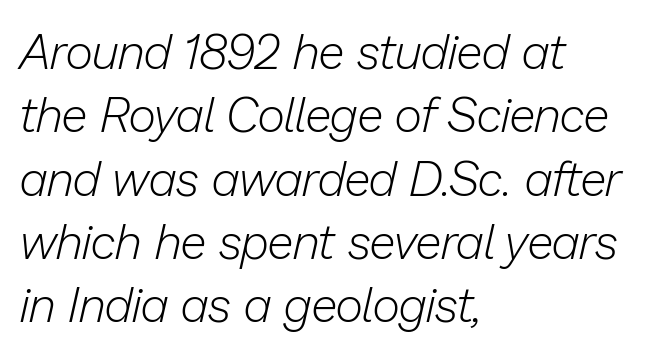
Q: Is the text bold? A: No.
Q: Is the text italic (slanted)? A: Yes, it leans right by about 13 degrees.
Q: Is the text underlined? A: No.
Q: How is the paragraph aligned? A: Left-aligned.
Q: Is the spacing between letters normal or unusually wide? A: Normal.
Q: Is the spacing between lines tight, normal or loose? A: Normal.
Q: Width (condensed, normal, or wide)? A: Normal.
Q: Stroke contrast? A: Low.
Q: x-height? A: Medium.
Q: Monospaced? A: No.
